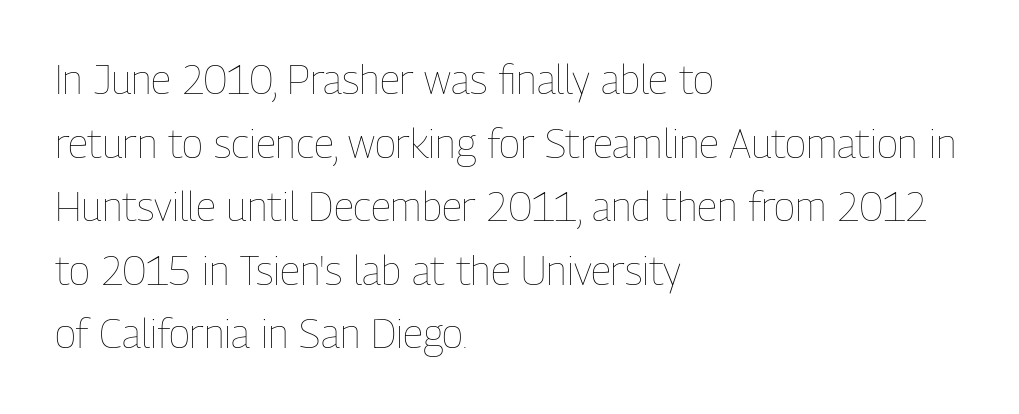
Only glyphs here, with clear space below each row. You could not count columns in this text — the font is proportionally spaced. Each line starts at the same left margin while the right side varies. Horizontal bands of white between lines are of average thickness. Quick note: not italic, upright.
